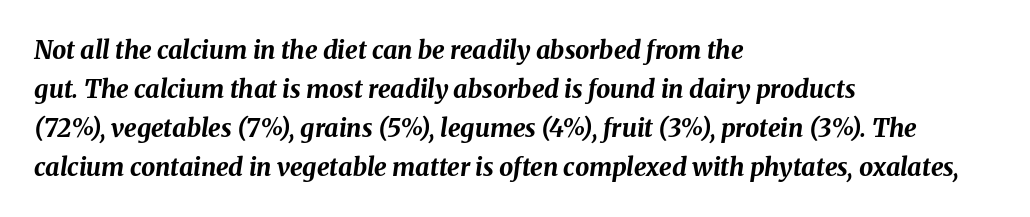
{"italic": "yes", "lean": "right", "slant_degrees": 8, "bold": "yes", "underline": "no", "align": "left", "line_spacing": "normal", "line_spacing_ratio": 1.56, "letter_spacing": "normal", "letter_spacing_em": 0.0, "glyph_px": 25}
